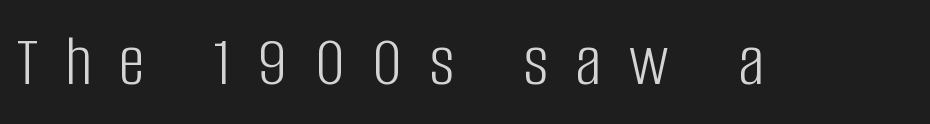
The image shows 74 px light, condensed sans-serif type, upright; set unusually wide letter spacing (+0.37 em), not underlined; low stroke contrast and a large x-height.
